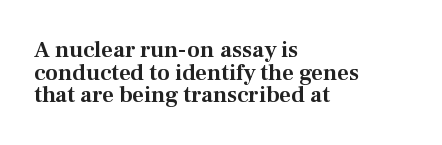
{"italic": "no", "underline": "no", "align": "left", "line_spacing": "tight", "line_spacing_ratio": 0.98, "letter_spacing": "normal", "letter_spacing_em": 0.0, "glyph_px": 23}
